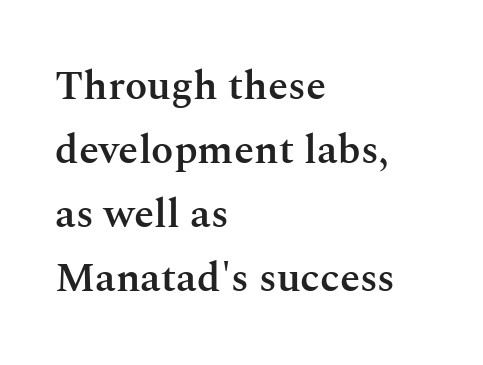
{"serif": "yes", "italic": "no", "bold": "semi", "weight": "semibold", "width": "normal", "stroke_contrast": "medium", "x_height": "medium", "monospaced": "no", "underline": "no", "align": "left", "line_spacing": "normal", "line_spacing_ratio": 1.56, "letter_spacing": "normal", "letter_spacing_em": 0.0, "glyph_px": 41}
